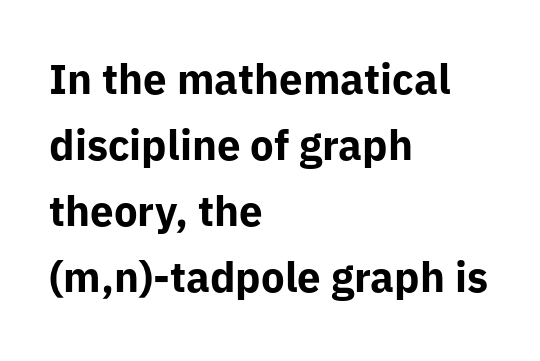
The image shows 42 px bold sans-serif type, upright; set left-aligned, normal line spacing (1.57x), normal letter spacing, not underlined; low stroke contrast and a medium x-height.
